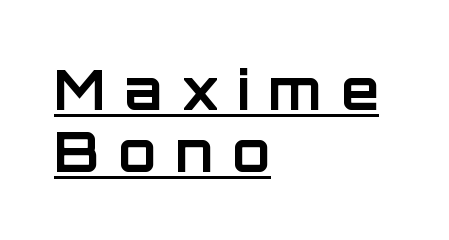
{"serif": "no", "italic": "no", "bold": "yes", "weight": "bold", "width": "normal", "stroke_contrast": "low", "x_height": "large", "monospaced": "no", "underline": "yes", "align": "left", "line_spacing": "tight", "line_spacing_ratio": 1.12, "letter_spacing": "wide", "letter_spacing_em": 0.34, "glyph_px": 55}
